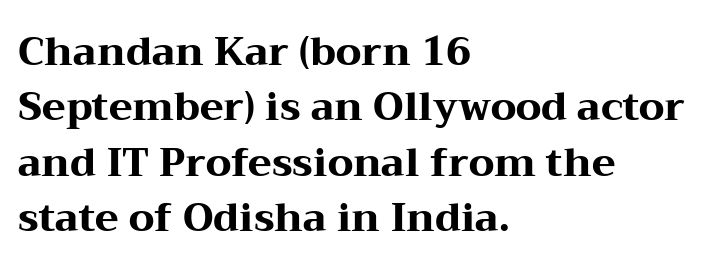
The image shows 39 px heavy, wide serif type, upright; set left-aligned, normal line spacing (1.42x), normal letter spacing, not underlined; medium stroke contrast and a medium x-height.
